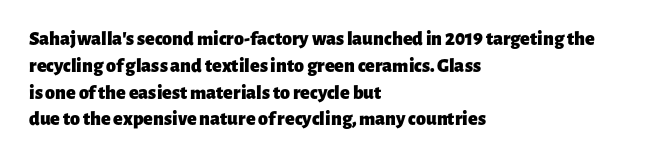
It's the straight-up-and-down kind of type. The letters sit at their default tracking, neither squeezed nor spread. Line starts are locked; line ends wander. This is heavy type, rendered in bold. Baseline-to-baseline distance is the conventional proportion of letter height.
